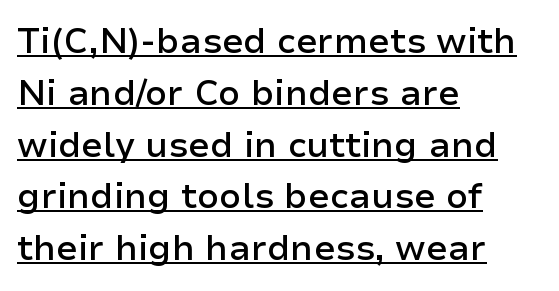
{"serif": "no", "italic": "no", "bold": "semi", "weight": "semibold", "width": "normal", "stroke_contrast": "low", "x_height": "medium", "monospaced": "no", "underline": "yes", "align": "left", "line_spacing": "normal", "line_spacing_ratio": 1.48, "letter_spacing": "normal", "letter_spacing_em": 0.0, "glyph_px": 35}
